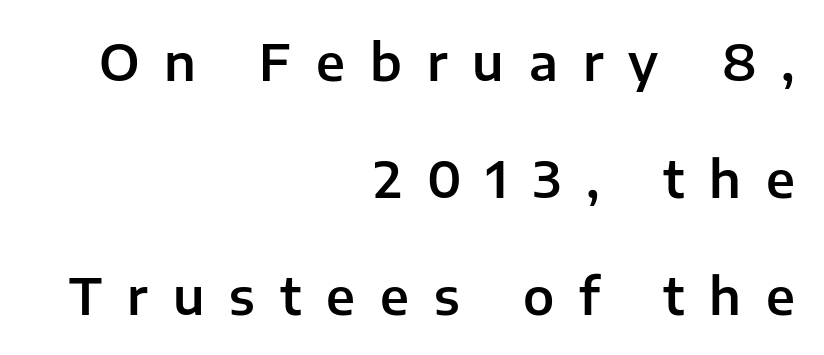
The image shows 50 px sans-serif type, upright; set right-aligned, loose line spacing (2.34x), unusually wide letter spacing (+0.5 em), not underlined; low stroke contrast and a medium x-height.
